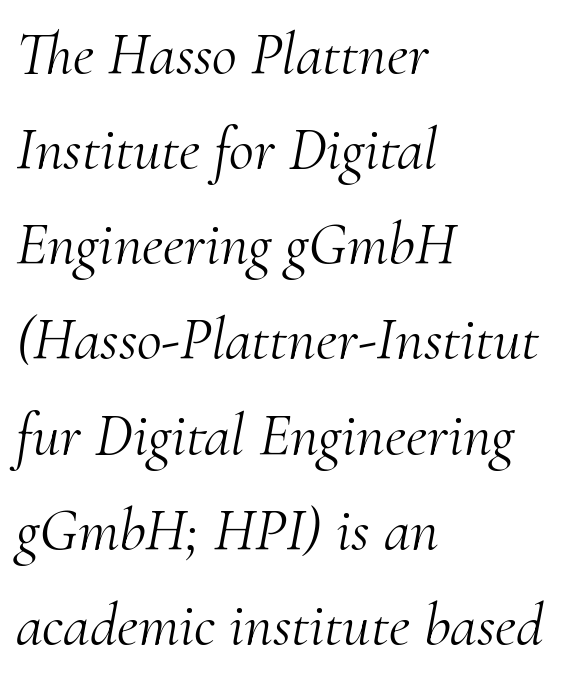
The image shows 61 px light serif type, italic (leaning right); set left-aligned, normal line spacing (1.56x), normal letter spacing, not underlined; medium stroke contrast and a small x-height.
